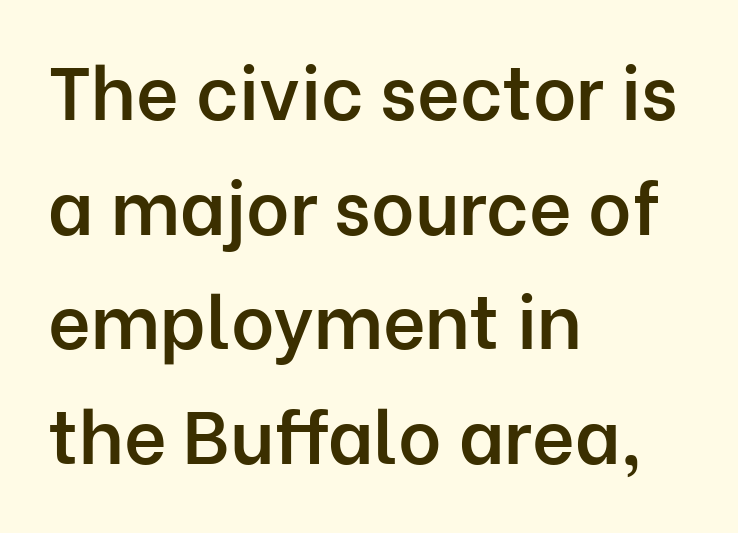
Q: Is the text bold? A: Semi-bold.
Q: Is the text italic (slanted)? A: No, it is upright.
Q: Is the typeface a serif or a sans-serif typeface? A: Sans-serif.
Q: Is the text underlined? A: No.
Q: How is the paragraph aligned? A: Left-aligned.
Q: Is the spacing between letters normal or unusually wide? A: Normal.
Q: Is the spacing between lines tight, normal or loose? A: Normal.
Q: Width (condensed, normal, or wide)? A: Normal.
Q: Stroke contrast? A: Low.
Q: x-height? A: Medium.
Q: Monospaced? A: No.
